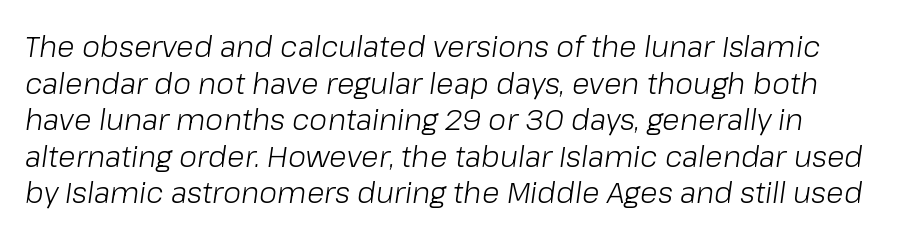
Q: Is the text bold? A: No.
Q: Is the text italic (slanted)? A: Yes, it leans right by about 8 degrees.
Q: Is the text underlined? A: No.
Q: How is the paragraph aligned? A: Left-aligned.
Q: Is the spacing between letters normal or unusually wide? A: Normal.
Q: Is the spacing between lines tight, normal or loose? A: Normal.
Q: Width (condensed, normal, or wide)? A: Normal.
Q: Stroke contrast? A: Low.
Q: x-height? A: Medium.
Q: Monospaced? A: No.
